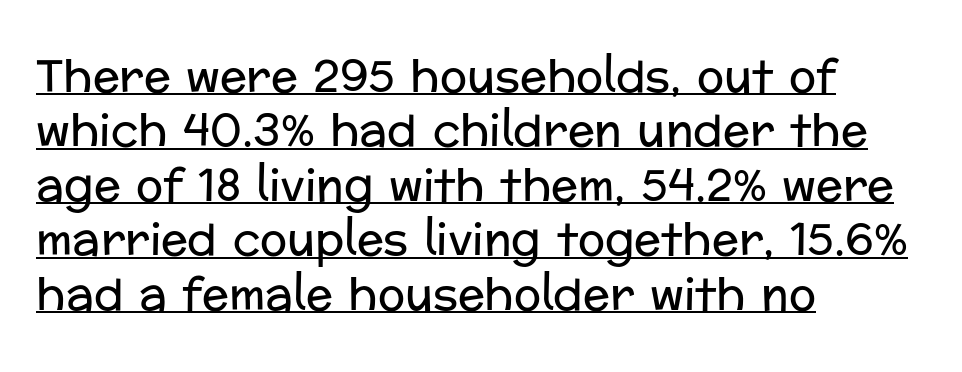
{"serif": "no", "italic": "no", "bold": "no", "weight": "regular", "width": "normal", "stroke_contrast": "low", "x_height": "medium", "monospaced": "no", "underline": "yes", "align": "left", "line_spacing_ratio": 1.21, "letter_spacing": "normal", "letter_spacing_em": 0.0, "glyph_px": 45}
